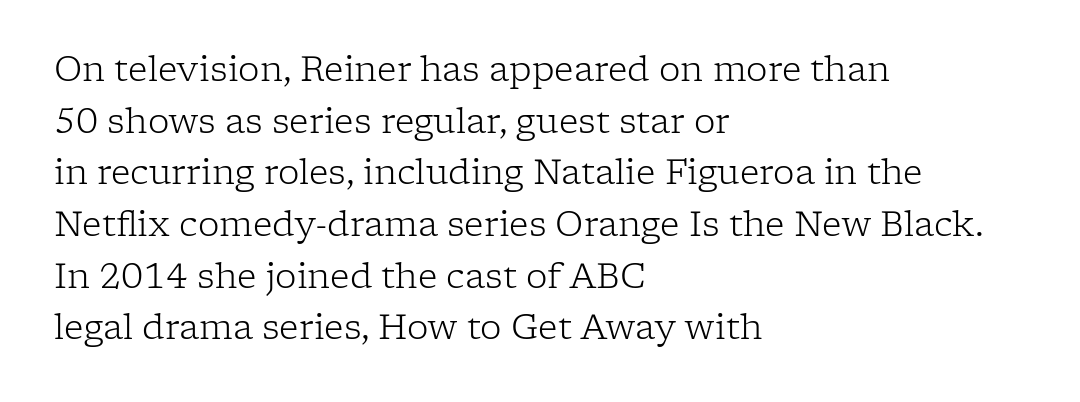
Vertically, the passage feels balanced, rows spaced as you'd expect. The face used here is rendered with its standard letterfit. The characters are drawn with everyday or finer stroke widths. Leftover space on each line is placed entirely after the last word.
